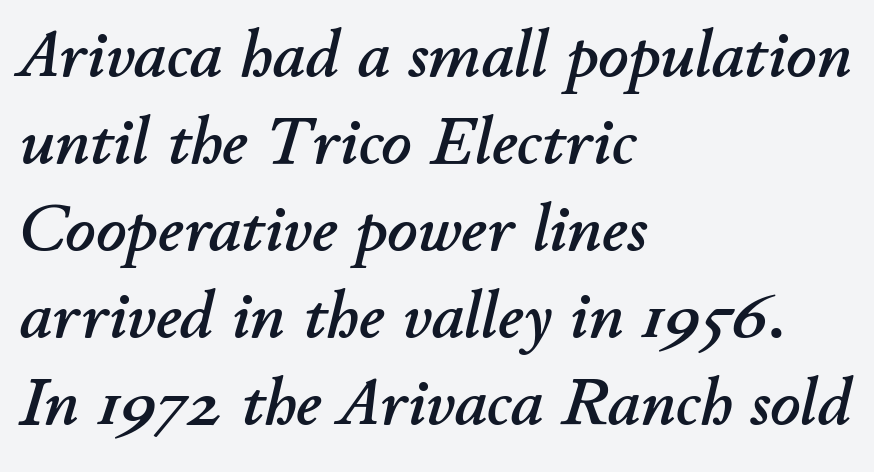
Q: Is the text italic (slanted)? A: Yes, it leans right by about 11 degrees.
Q: Is the text underlined? A: No.
Q: How is the paragraph aligned? A: Left-aligned.
Q: Is the spacing between letters normal or unusually wide? A: Normal.
Q: Is the spacing between lines tight, normal or loose? A: Normal.
Q: Width (condensed, normal, or wide)? A: Normal.
Q: Stroke contrast? A: Low.
Q: x-height? A: Small.
Q: Monospaced? A: No.
